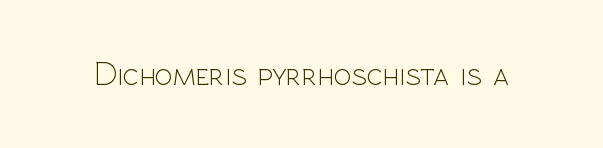
Q: Is the text bold? A: No.
Q: Is the text italic (slanted)? A: No, it is upright.
Q: Is the typeface a serif or a sans-serif typeface? A: Sans-serif.
Q: Is the text underlined? A: No.
Q: Is the spacing between letters normal or unusually wide? A: Normal.
Q: Width (condensed, normal, or wide)? A: Normal.
Q: x-height? A: Medium.
Q: Monospaced? A: No.
